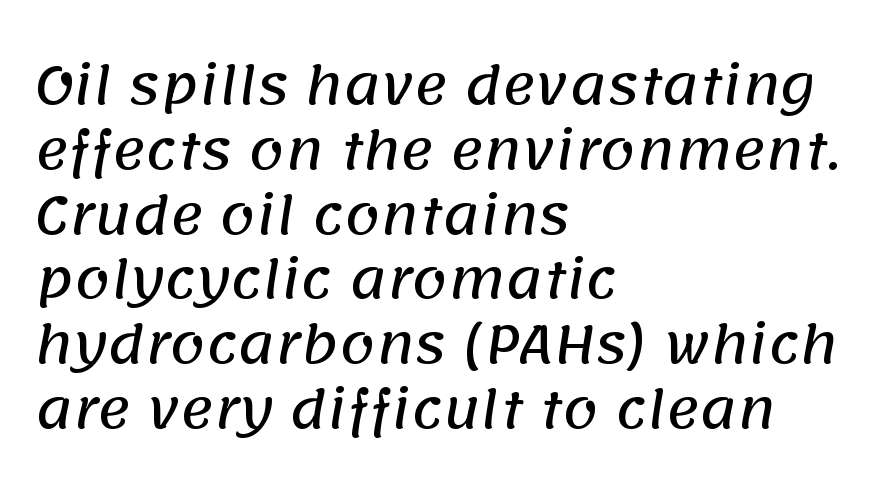
Q: Is the typeface a serif or a sans-serif typeface? A: Sans-serif.
Q: Is the text underlined? A: No.
Q: How is the paragraph aligned? A: Left-aligned.
Q: Is the spacing between letters normal or unusually wide? A: Normal.
Q: Is the spacing between lines tight, normal or loose? A: Normal.
Q: Width (condensed, normal, or wide)? A: Normal.
Q: Stroke contrast? A: Low.
Q: x-height? A: Large.
Q: Monospaced? A: No.
